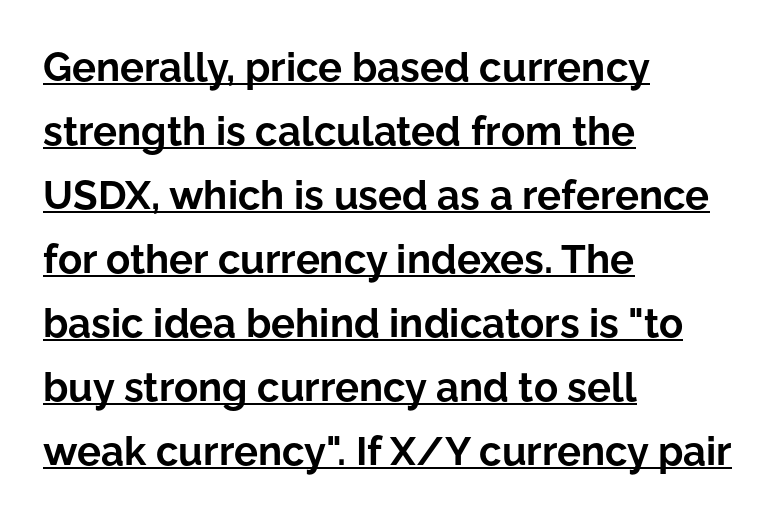
If you drew a line through each stem, it would be perfectly vertical. Compared with typical body copy, the letter spacing here is the same. Rows of type keep a routine distance in the vertical direction. Underlining? Definitely there.
